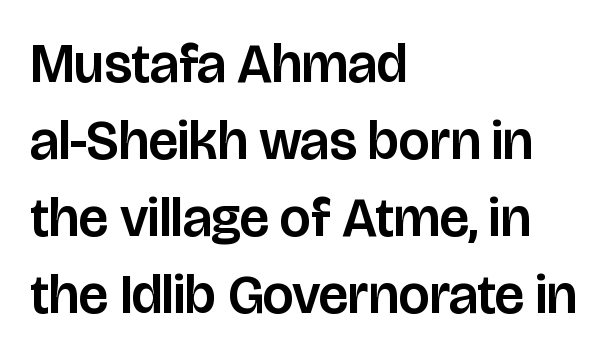
Q: Is the text italic (slanted)? A: No, it is upright.
Q: Is the typeface a serif or a sans-serif typeface? A: Sans-serif.
Q: Is the text underlined? A: No.
Q: How is the paragraph aligned? A: Left-aligned.
Q: Is the spacing between letters normal or unusually wide? A: Normal.
Q: Is the spacing between lines tight, normal or loose? A: Normal.
Q: Width (condensed, normal, or wide)? A: Normal.
Q: Stroke contrast? A: Low.
Q: x-height? A: Large.
Q: Monospaced? A: No.
